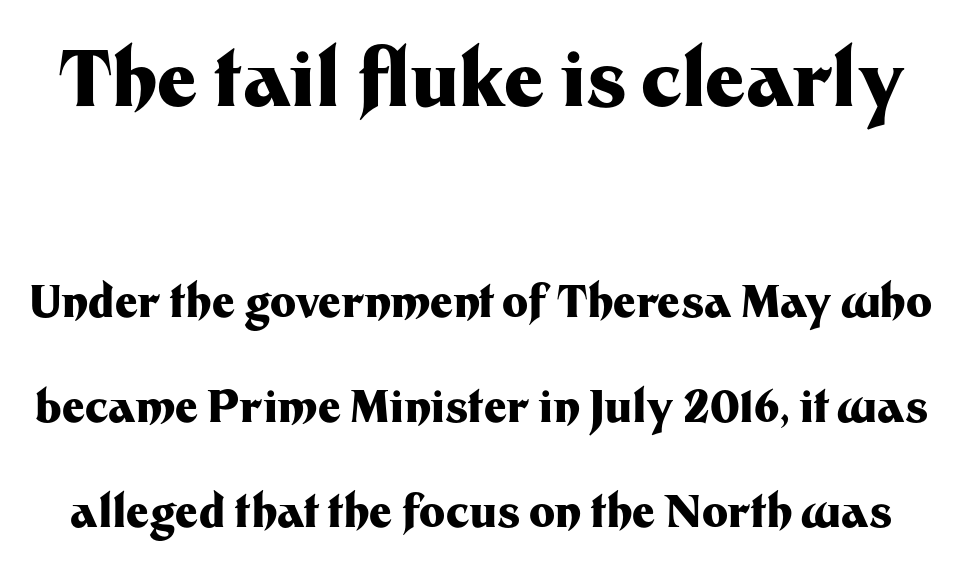
A typesetter would call this proportional, since set widths differ per character. The font family rendered here belongs to the sans-serif group. Is there any slant? The stems are plumb. Thick stems and heavy bowls — unmistakably bold.
